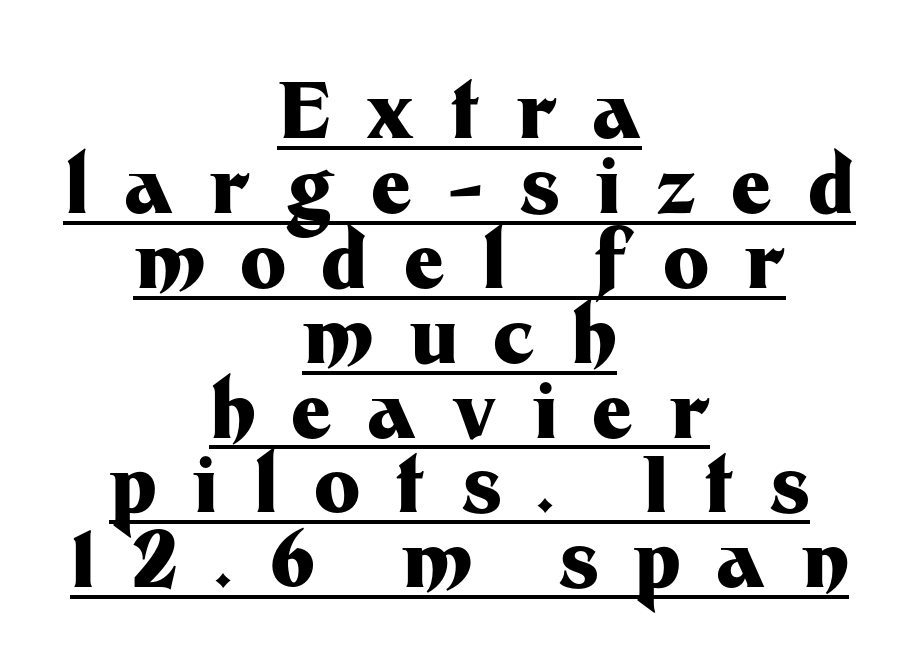
{"serif": "no", "italic": "no", "bold": "yes", "weight": "heavy", "width": "normal", "stroke_contrast": "medium", "x_height": "medium", "monospaced": "no", "underline": "yes", "align": "center", "line_spacing": "tight", "line_spacing_ratio": 0.96, "letter_spacing": "wide", "letter_spacing_em": 0.45, "glyph_px": 78}
